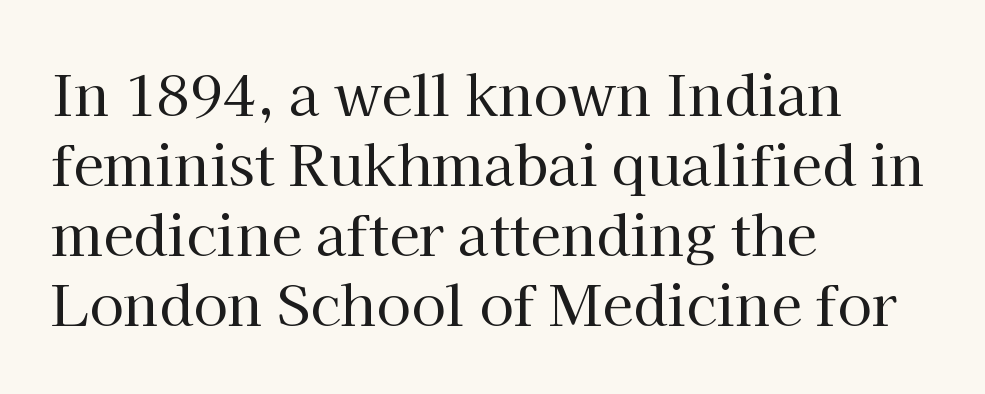
Q: Is the text bold? A: No.
Q: Is the text italic (slanted)? A: No, it is upright.
Q: Is the typeface a serif or a sans-serif typeface? A: Serif.
Q: Is the text underlined? A: No.
Q: How is the paragraph aligned? A: Left-aligned.
Q: Is the spacing between letters normal or unusually wide? A: Normal.
Q: Is the spacing between lines tight, normal or loose? A: Normal.
Q: Width (condensed, normal, or wide)? A: Normal.
Q: Stroke contrast? A: High.
Q: x-height? A: Medium.
Q: Monospaced? A: No.
